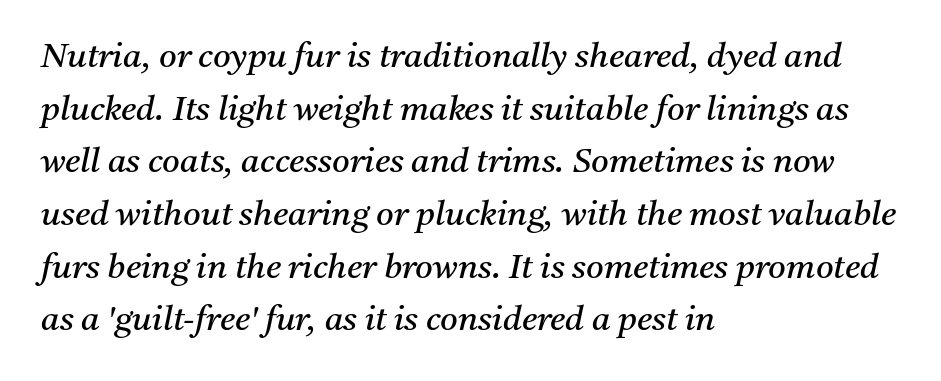
Q: Is the text bold? A: No.
Q: Is the text italic (slanted)? A: Yes, it leans right by about 11 degrees.
Q: Is the typeface a serif or a sans-serif typeface? A: Serif.
Q: Is the text underlined? A: No.
Q: How is the paragraph aligned? A: Left-aligned.
Q: Is the spacing between letters normal or unusually wide? A: Normal.
Q: Is the spacing between lines tight, normal or loose? A: Normal.
Q: Width (condensed, normal, or wide)? A: Normal.
Q: Stroke contrast? A: Medium.
Q: x-height? A: Medium.
Q: Monospaced? A: No.
